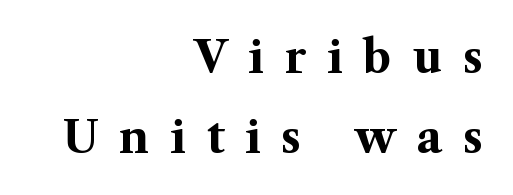
Q: Is the text bold? A: Yes.
Q: Is the text italic (slanted)? A: No, it is upright.
Q: Is the typeface a serif or a sans-serif typeface? A: Serif.
Q: Is the text underlined? A: No.
Q: How is the paragraph aligned? A: Right-aligned.
Q: Is the spacing between letters normal or unusually wide? A: Unusually wide.
Q: Width (condensed, normal, or wide)? A: Normal.
Q: Stroke contrast? A: Medium.
Q: x-height? A: Medium.
Q: Monospaced? A: No.
